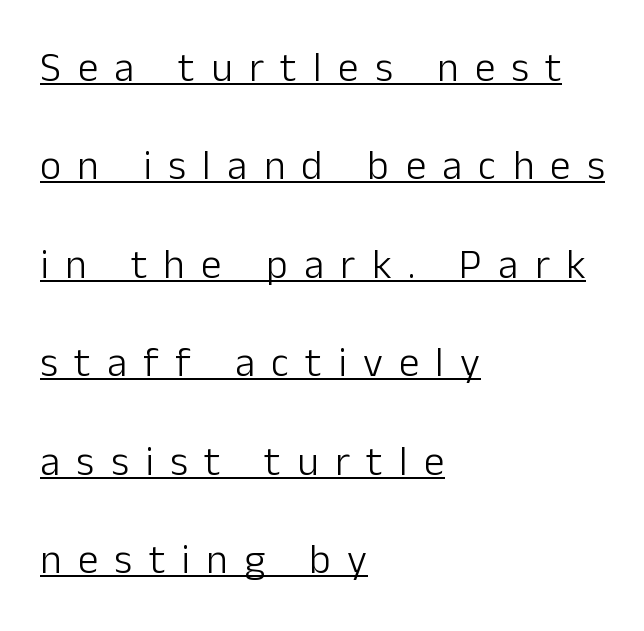
{"serif": "no", "italic": "no", "bold": "no", "weight": "light", "width": "normal", "stroke_contrast": "low", "x_height": "medium", "monospaced": "no", "underline": "yes", "align": "left", "line_spacing": "loose", "line_spacing_ratio": 2.4, "letter_spacing": "wide", "letter_spacing_em": 0.4, "glyph_px": 41}
